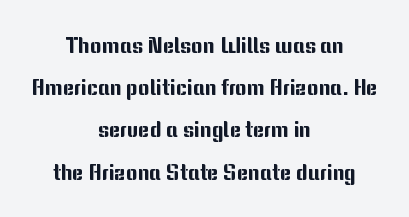
Q: Is the text italic (slanted)? A: No, it is upright.
Q: Is the text underlined? A: No.
Q: How is the paragraph aligned? A: Centered.
Q: Is the spacing between letters normal or unusually wide? A: Normal.
Q: Is the spacing between lines tight, normal or loose? A: Loose.
